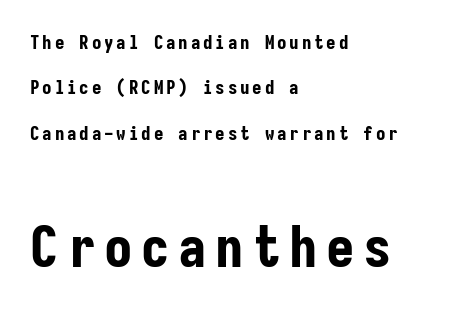
Q: Is the text bold? A: Yes.
Q: Is the text italic (slanted)? A: No, it is upright.
Q: Is the typeface a serif or a sans-serif typeface? A: Sans-serif.
Q: Is the text underlined? A: No.
Q: How is the paragraph aligned? A: Left-aligned.
Q: Is the spacing between lines tight, normal or loose? A: Loose.
Q: Which block of text is set in a larger size, the first (top) or the second (bottom)? A: The second (bottom) one.
Q: Width (condensed, normal, or wide)? A: Condensed.
Q: Stroke contrast? A: Low.
Q: x-height? A: Medium.
Q: Monospaced? A: Yes.
